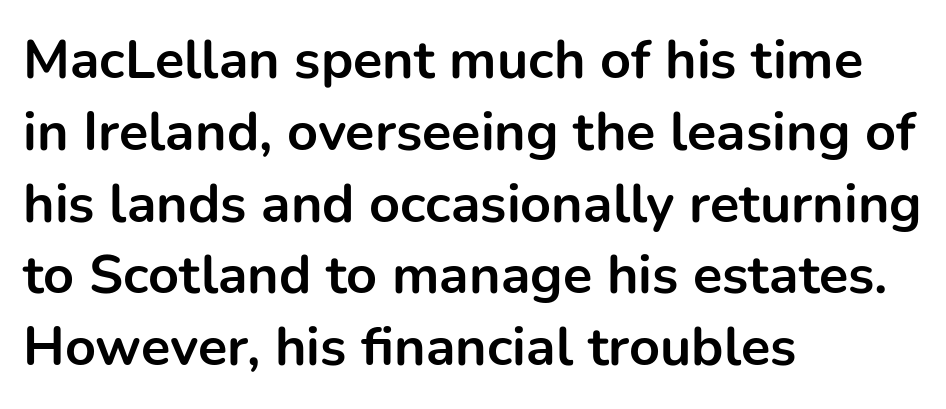
Q: Is the text bold? A: Yes.
Q: Is the text italic (slanted)? A: No, it is upright.
Q: Is the typeface a serif or a sans-serif typeface? A: Sans-serif.
Q: Is the text underlined? A: No.
Q: How is the paragraph aligned? A: Left-aligned.
Q: Is the spacing between letters normal or unusually wide? A: Normal.
Q: Is the spacing between lines tight, normal or loose? A: Normal.
Q: Width (condensed, normal, or wide)? A: Normal.
Q: Stroke contrast? A: Low.
Q: x-height? A: Medium.
Q: Monospaced? A: No.
